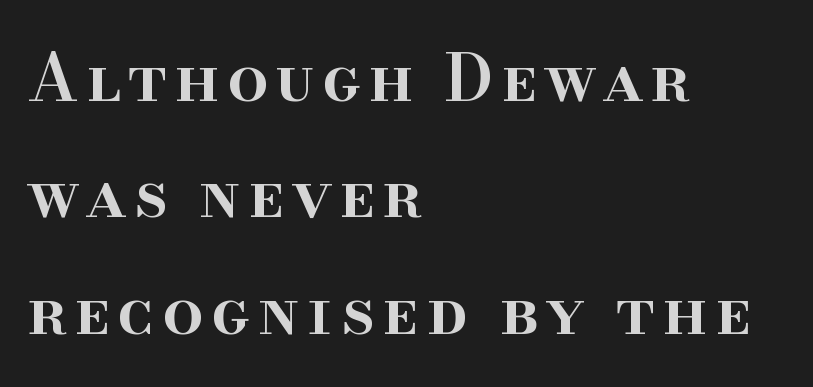
The image shows 65 px semibold serif type, upright; set left-aligned, line spacing 1.79x, not underlined; high stroke contrast and a small x-height.
